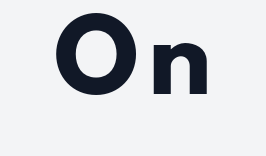
{"serif": "no", "italic": "no", "width": "normal", "stroke_contrast": "low", "x_height": "small", "monospaced": "no", "underline": "no", "glyph_px": 64}
